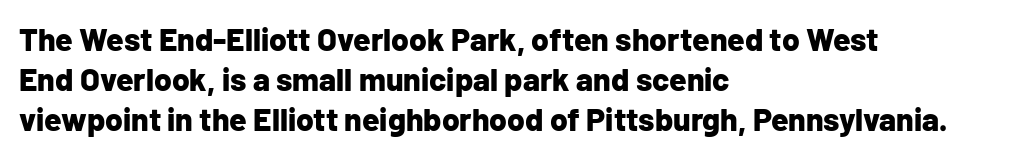
Each line starts at the same left margin while the right side varies. The letters are bold, with thick, heavy strokes. A bare baseline throughout the passage. The tracking reads as untouched default to a designer's eye.
